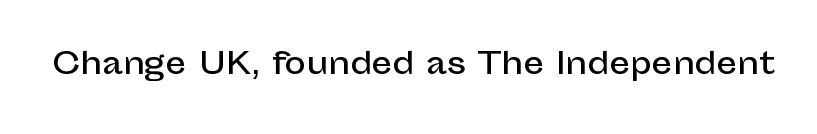
{"serif": "no", "italic": "no", "width": "normal", "stroke_contrast": "low", "x_height": "medium", "monospaced": "no", "underline": "no", "letter_spacing": "normal", "letter_spacing_em": 0.0, "glyph_px": 29}
